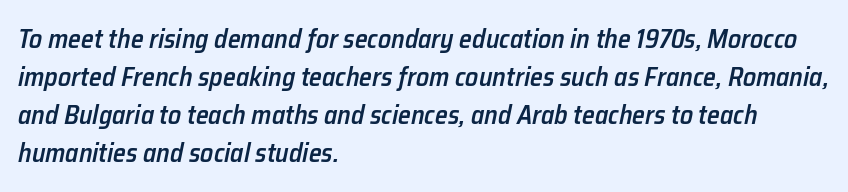
Q: Is the text bold? A: Semi-bold.
Q: Is the text italic (slanted)? A: Yes, it leans right by about 12 degrees.
Q: Is the text underlined? A: No.
Q: How is the paragraph aligned? A: Left-aligned.
Q: Is the spacing between letters normal or unusually wide? A: Normal.
Q: Is the spacing between lines tight, normal or loose? A: Normal.
